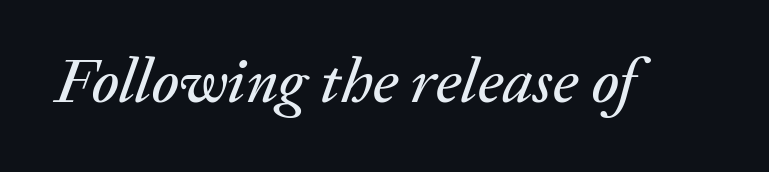
The image shows 63 px text type, italic (leaning right); set normal letter spacing, not underlined; medium stroke contrast and a medium x-height.
